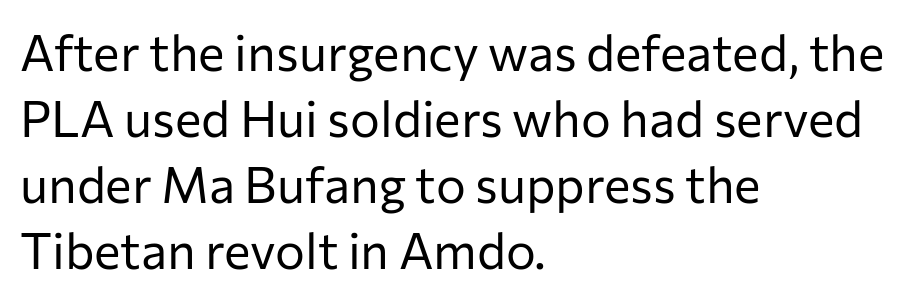
{"serif": "no", "italic": "no", "bold": "no", "weight": "regular", "width": "normal", "stroke_contrast": "low", "x_height": "medium", "monospaced": "no", "underline": "no", "align": "left", "line_spacing": "normal", "line_spacing_ratio": 1.32, "letter_spacing": "normal", "letter_spacing_em": 0.0, "glyph_px": 50}
